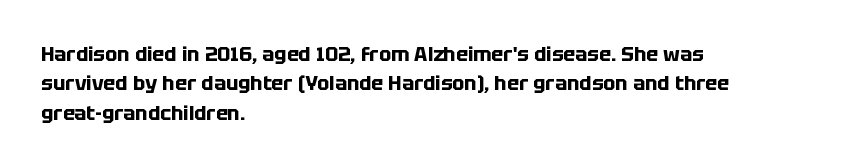
Q: Is the text bold? A: Yes.
Q: Is the text italic (slanted)? A: No, it is upright.
Q: Is the text underlined? A: No.
Q: How is the paragraph aligned? A: Left-aligned.
Q: Is the spacing between letters normal or unusually wide? A: Normal.
Q: Is the spacing between lines tight, normal or loose? A: Normal.
